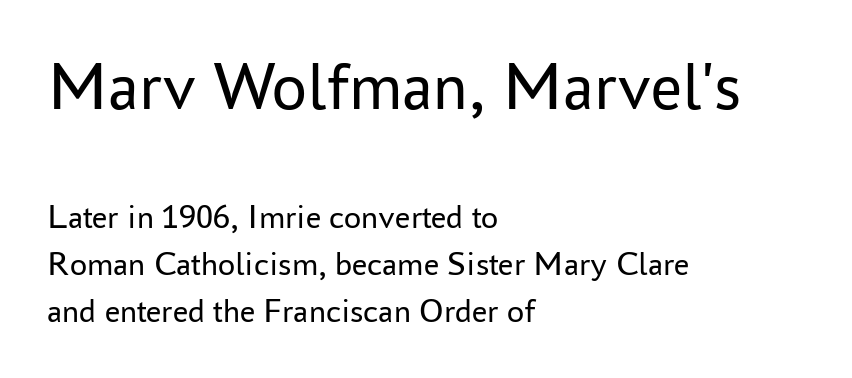
Grotesque or geometric, the face here clearly has no serifs. Descenders are the only things crossing below the line. The designer gave the opening block more size than the closing block. One-word summary of the alignment: left. Students, observe: this is what conventionally led text looks like. Quick note: not italic, upright.
